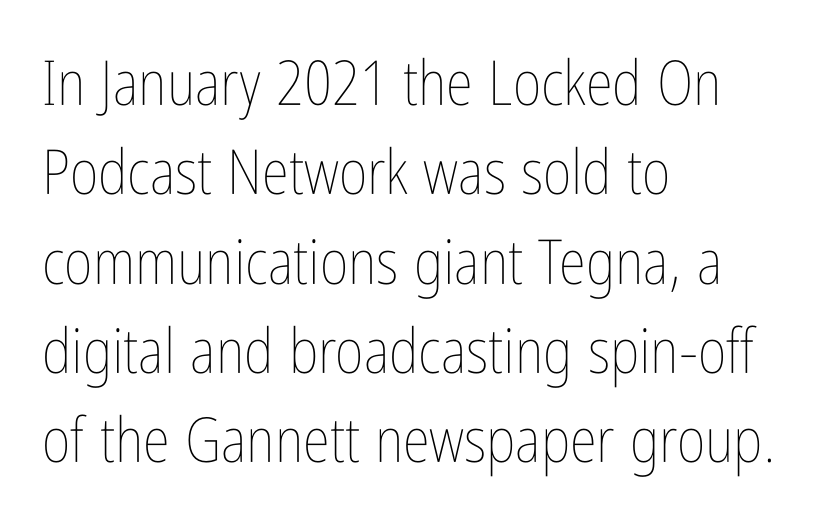
Q: Is the text bold? A: No.
Q: Is the text italic (slanted)? A: No, it is upright.
Q: Is the text underlined? A: No.
Q: How is the paragraph aligned? A: Left-aligned.
Q: Is the spacing between letters normal or unusually wide? A: Normal.
Q: Is the spacing between lines tight, normal or loose? A: Normal.
Q: Width (condensed, normal, or wide)? A: Condensed.
Q: Stroke contrast? A: Low.
Q: x-height? A: Medium.
Q: Monospaced? A: No.
